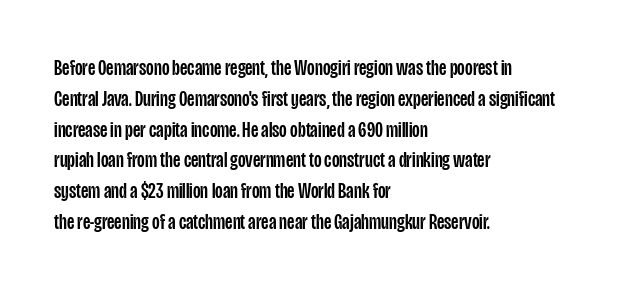
The image shows 22 px text type, upright; set left-aligned, normal line spacing (1.4x), normal letter spacing, not underlined.
